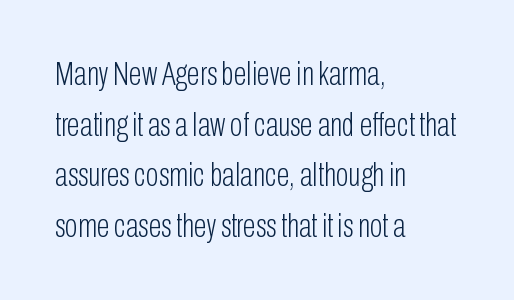
The image shows 34 px light, condensed sans-serif type, upright; set left-aligned, normal line spacing (1.49x), normal letter spacing, not underlined; low stroke contrast and a medium x-height.
